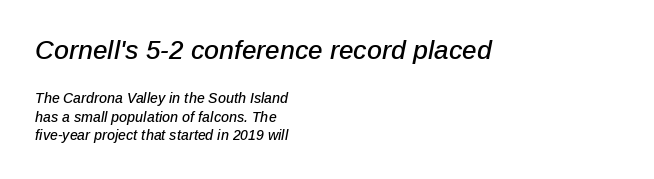
The image shows 26 px text type, italic (leaning right); set left-aligned, normal line spacing (1.32x), normal letter spacing, not underlined; the first (top) block is 1.86x larger.
